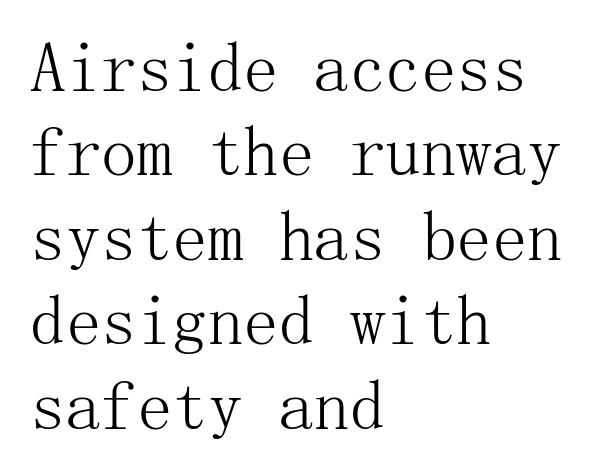
Compared with a centered layout, this one pins lines to the left instead. In terms of letterform style, serifs are clearly present. Anything drawn beneath the words? Only blank space. The typeface has the unassuming heft of standard copy or less. Spacing between characters is what you'd get straight out of the box. The specimen reads as upright at a glance.
